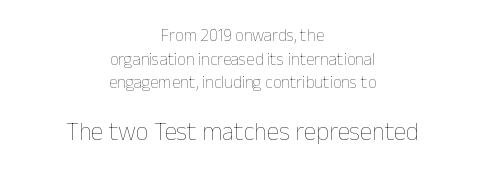
{"italic": "no", "bold": "no", "underline": "no", "align": "center", "line_spacing": "normal", "line_spacing_ratio": 1.39, "letter_spacing": "normal", "letter_spacing_em": 0.0, "larger_block": "second", "size_ratio": 1.47, "glyph_px": 25}
